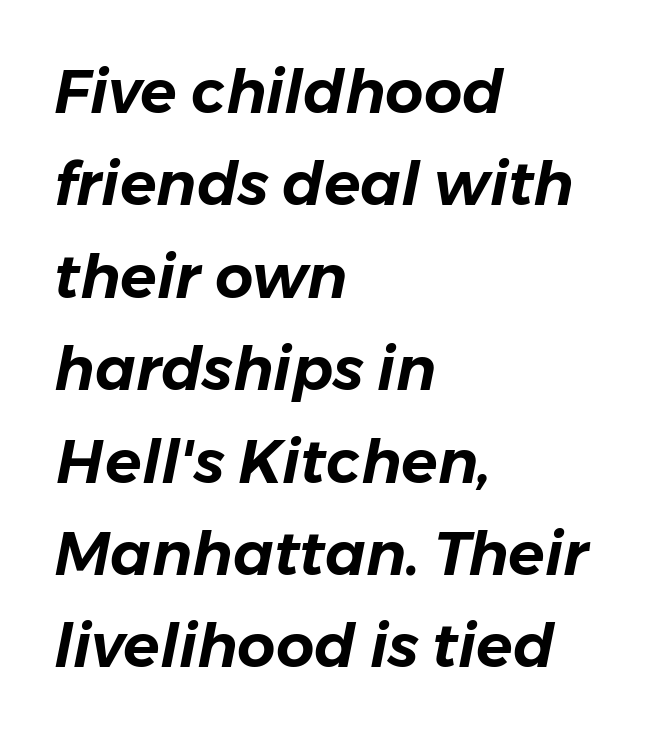
{"italic": "yes", "lean": "right", "slant_degrees": 11, "width": "normal", "stroke_contrast": "low", "x_height": "medium", "monospaced": "no", "underline": "no", "align": "left", "line_spacing": "normal", "line_spacing_ratio": 1.54, "letter_spacing": "normal", "letter_spacing_em": 0.0, "glyph_px": 60}
